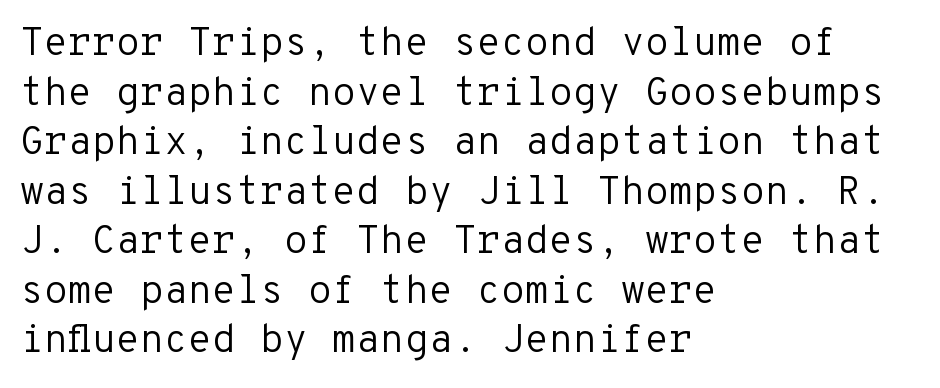
The image shows 39 px regular-weight sans-serif type, upright, monospaced; set left-aligned, normal line spacing (1.27x), normal letter spacing, not underlined; low stroke contrast and a medium x-height.
